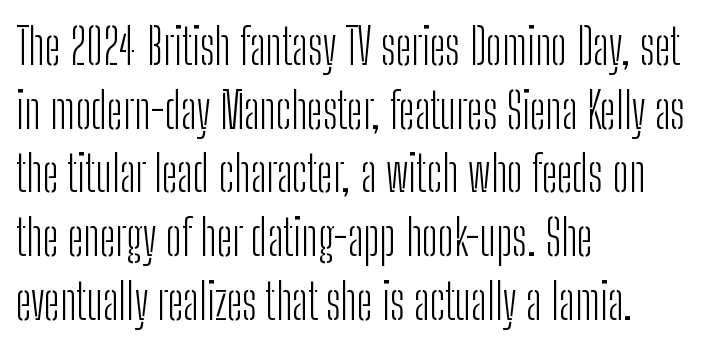
Q: Is the text bold? A: No.
Q: Is the text italic (slanted)? A: No, it is upright.
Q: Is the typeface a serif or a sans-serif typeface? A: Sans-serif.
Q: Is the text underlined? A: No.
Q: How is the paragraph aligned? A: Left-aligned.
Q: Is the spacing between letters normal or unusually wide? A: Normal.
Q: Is the spacing between lines tight, normal or loose? A: Normal.
Q: Width (condensed, normal, or wide)? A: Condensed.
Q: Stroke contrast? A: Low.
Q: x-height? A: Medium.
Q: Monospaced? A: No.
